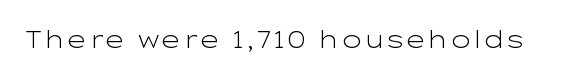
The image shows 24 px text type, upright; set normal letter spacing, not underlined.
